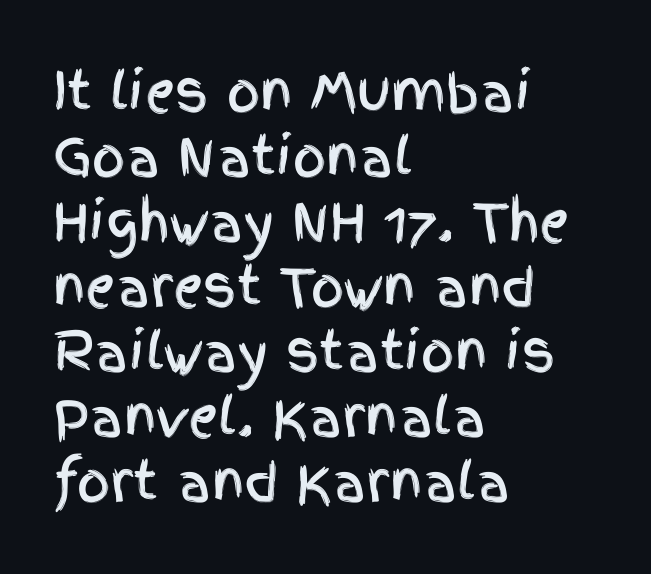
Q: Is the text italic (slanted)? A: No, it is upright.
Q: Is the typeface a serif or a sans-serif typeface? A: Sans-serif.
Q: Is the text underlined? A: No.
Q: How is the paragraph aligned? A: Left-aligned.
Q: Is the spacing between letters normal or unusually wide? A: Normal.
Q: Is the spacing between lines tight, normal or loose? A: Normal.
Q: Width (condensed, normal, or wide)? A: Condensed.
Q: x-height? A: Large.
Q: Monospaced? A: No.
